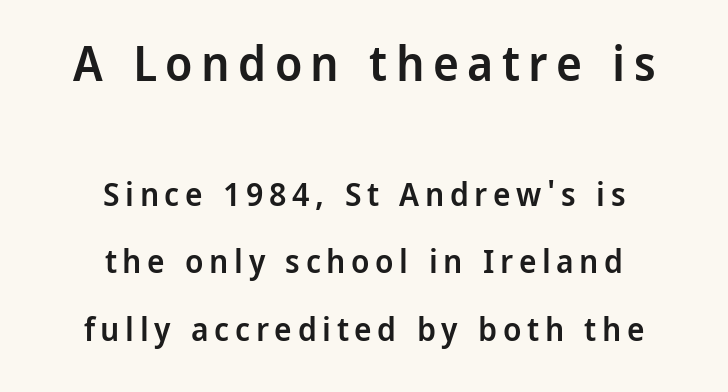
Q: Is the text bold? A: Semi-bold.
Q: Is the text italic (slanted)? A: No, it is upright.
Q: Is the typeface a serif or a sans-serif typeface? A: Sans-serif.
Q: Is the text underlined? A: No.
Q: How is the paragraph aligned? A: Centered.
Q: Is the spacing between lines tight, normal or loose? A: Loose.
Q: Which block of text is set in a larger size, the first (top) or the second (bottom)? A: The first (top) one.
Q: Width (condensed, normal, or wide)? A: Normal.
Q: Stroke contrast? A: Low.
Q: x-height? A: Medium.
Q: Monospaced? A: No.
